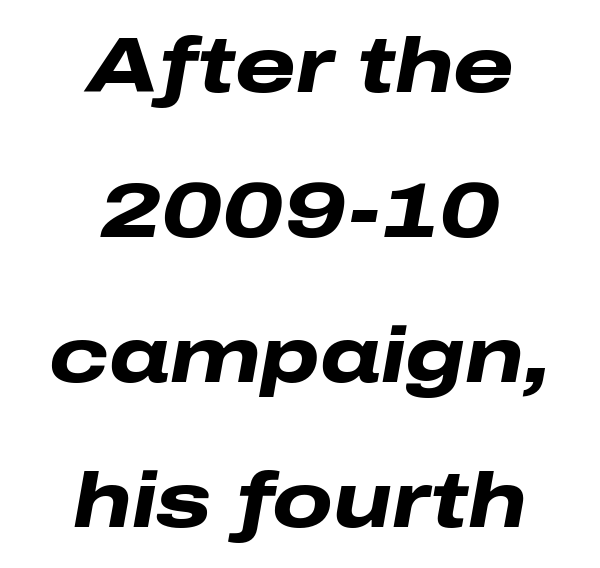
Q: Is the text bold? A: Yes.
Q: Is the text italic (slanted)? A: Yes, it leans right by about 10 degrees.
Q: Is the text underlined? A: No.
Q: How is the paragraph aligned? A: Centered.
Q: Is the spacing between letters normal or unusually wide? A: Normal.
Q: Width (condensed, normal, or wide)? A: Wide.
Q: Stroke contrast? A: Low.
Q: x-height? A: Medium.
Q: Monospaced? A: No.
